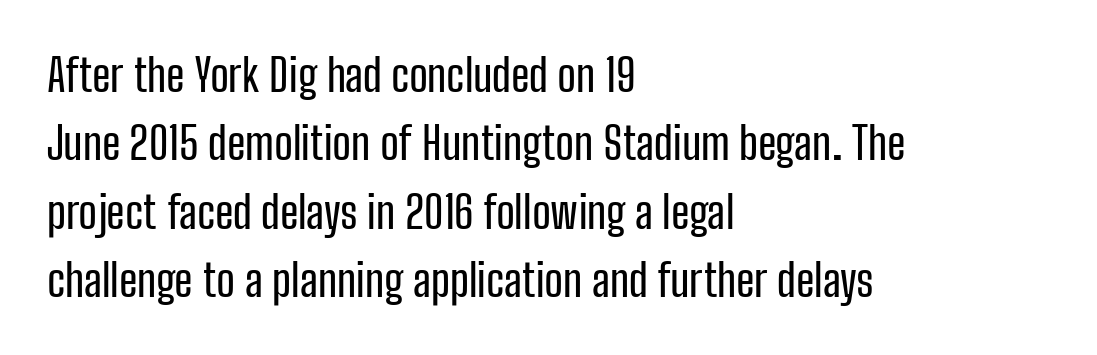
Q: Is the text italic (slanted)? A: No, it is upright.
Q: Is the typeface a serif or a sans-serif typeface? A: Sans-serif.
Q: Is the text underlined? A: No.
Q: How is the paragraph aligned? A: Left-aligned.
Q: Is the spacing between letters normal or unusually wide? A: Normal.
Q: Is the spacing between lines tight, normal or loose? A: Normal.
Q: Width (condensed, normal, or wide)? A: Condensed.
Q: Stroke contrast? A: Low.
Q: x-height? A: Medium.
Q: Monospaced? A: No.
